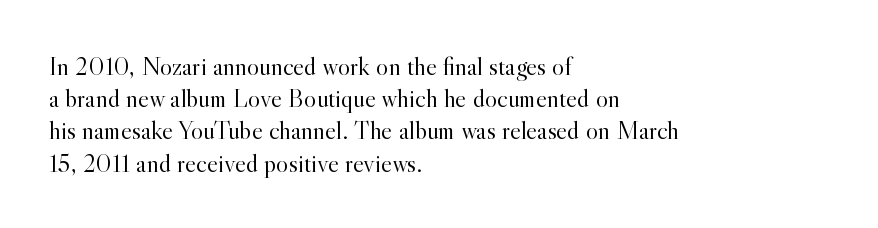
The image shows 26 px text type, upright; set left-aligned, line spacing 1.24x, normal letter spacing, not underlined.
